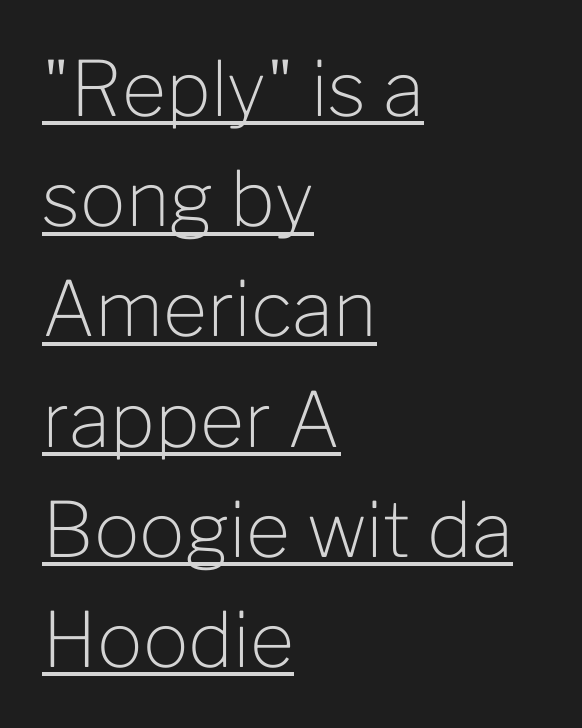
{"serif": "no", "italic": "no", "bold": "no", "weight": "light", "width": "normal", "stroke_contrast": "low", "x_height": "medium", "monospaced": "no", "underline": "yes", "align": "left", "line_spacing": "normal", "line_spacing_ratio": 1.45, "letter_spacing": "normal", "letter_spacing_em": 0.0, "glyph_px": 76}
